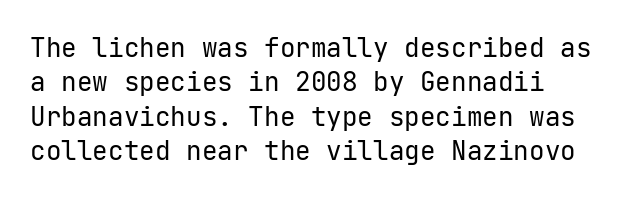
Leftover space on each line is placed entirely after the last word. Notice how the stems are strictly vertical — no italics here. The rendering uses a moderate line-height, typical for paragraphs. Underlining? Definitely not there. A light-to-regular cut is what we see here.
